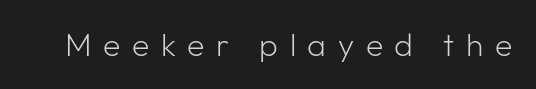
The tracking reads as deliberately expanded to a designer's eye. Posture: straight, roman, zero tilt. The face used here is a sans, in the tradition of grotesques and geometrics. Unbolded letterforms with no extra heft. This rendering features lettering with no underline.
